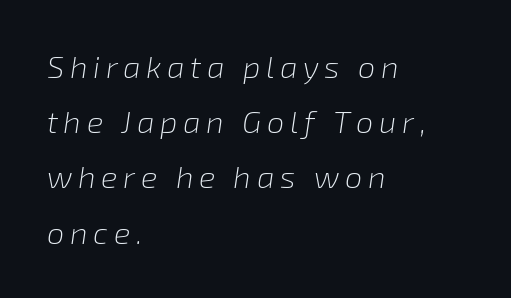
{"italic": "yes", "lean": "right", "slant_degrees": 8, "bold": "no", "weight": "light", "width": "normal", "stroke_contrast": "low", "x_height": "medium", "monospaced": "no", "underline": "no", "align": "left", "line_spacing_ratio": 1.78, "glyph_px": 31}
